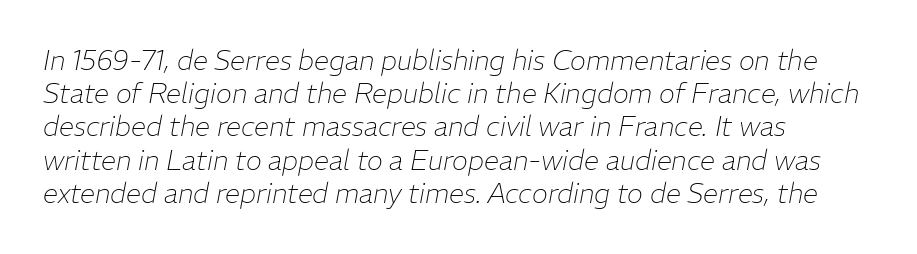
{"italic": "yes", "lean": "right", "slant_degrees": 11, "bold": "no", "underline": "no", "align": "left", "line_spacing_ratio": 1.23, "letter_spacing": "normal", "letter_spacing_em": 0.0, "glyph_px": 27}
